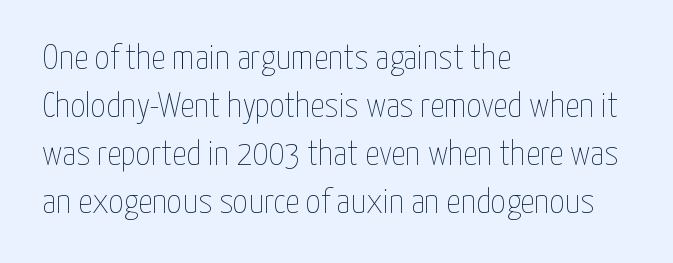
The image shows 36 px thin, condensed type, upright; set left-aligned, normal line spacing (1.33x), normal letter spacing, not underlined; low stroke contrast and a medium x-height.
